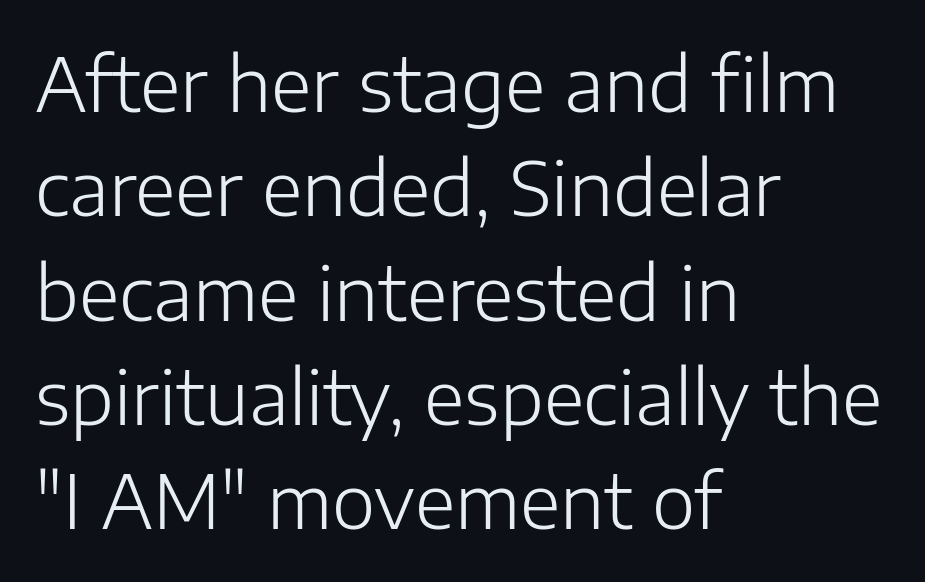
Q: Is the text bold? A: No.
Q: Is the text italic (slanted)? A: No, it is upright.
Q: Is the typeface a serif or a sans-serif typeface? A: Sans-serif.
Q: Is the text underlined? A: No.
Q: How is the paragraph aligned? A: Left-aligned.
Q: Is the spacing between letters normal or unusually wide? A: Normal.
Q: Is the spacing between lines tight, normal or loose? A: Normal.
Q: Width (condensed, normal, or wide)? A: Normal.
Q: Stroke contrast? A: Low.
Q: x-height? A: Medium.
Q: Monospaced? A: No.
